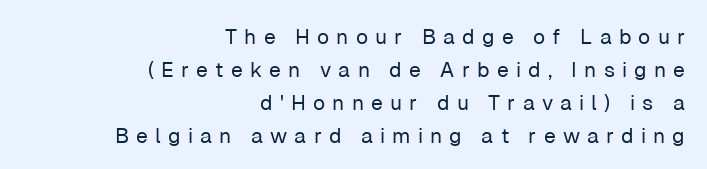
The image shows 21 px text type, upright; set right-aligned, normal line spacing (1.57x), unusually wide letter spacing (+0.34 em), not underlined.
